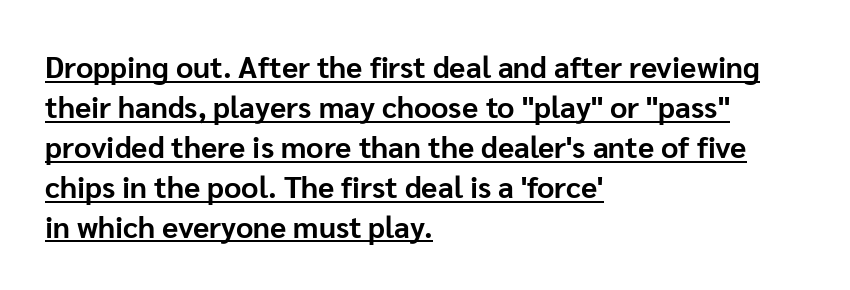
All the whitespace from short lines collects on the right. Underline: present. A full-strength bold gives these letters their thick strokes. Is this a fixed-width face? No — the glyphs have proportional, varying widths.
